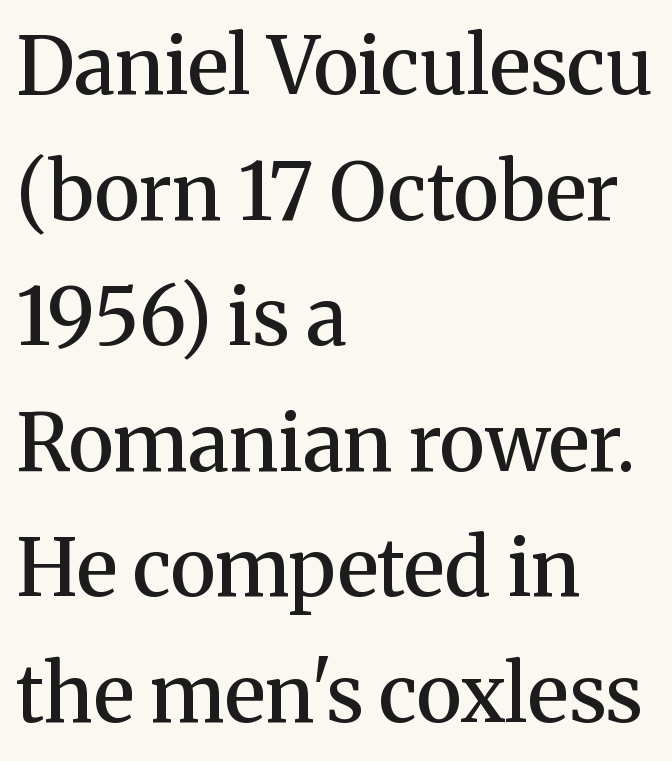
Q: Is the text bold? A: Semi-bold.
Q: Is the text italic (slanted)? A: No, it is upright.
Q: Is the typeface a serif or a sans-serif typeface? A: Serif.
Q: Is the text underlined? A: No.
Q: How is the paragraph aligned? A: Left-aligned.
Q: Is the spacing between letters normal or unusually wide? A: Normal.
Q: Is the spacing between lines tight, normal or loose? A: Normal.
Q: Width (condensed, normal, or wide)? A: Normal.
Q: Stroke contrast? A: Medium.
Q: x-height? A: Medium.
Q: Monospaced? A: No.
